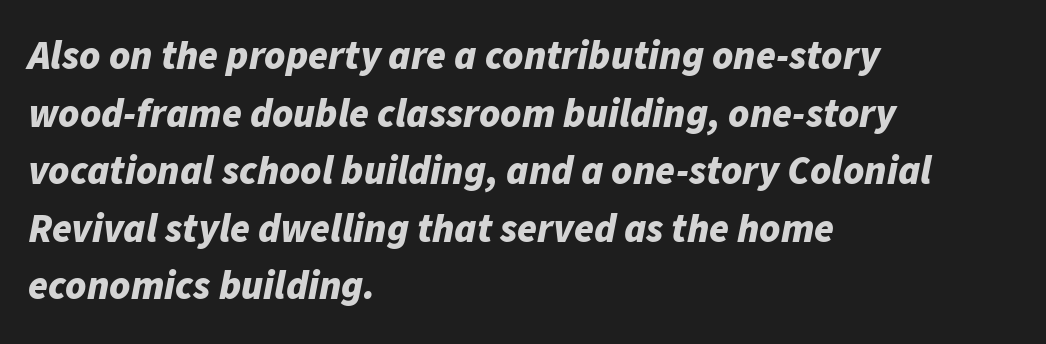
The image shows 40 px bold type, italic (leaning right); set left-aligned, normal line spacing (1.44x), normal letter spacing, not underlined; low stroke contrast and a medium x-height.
